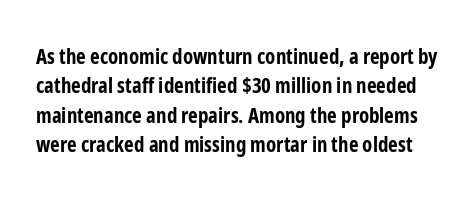
Q: Is the text bold? A: Yes.
Q: Is the text italic (slanted)? A: No, it is upright.
Q: Is the text underlined? A: No.
Q: Is the spacing between letters normal or unusually wide? A: Normal.
Q: Is the spacing between lines tight, normal or loose? A: Normal.
